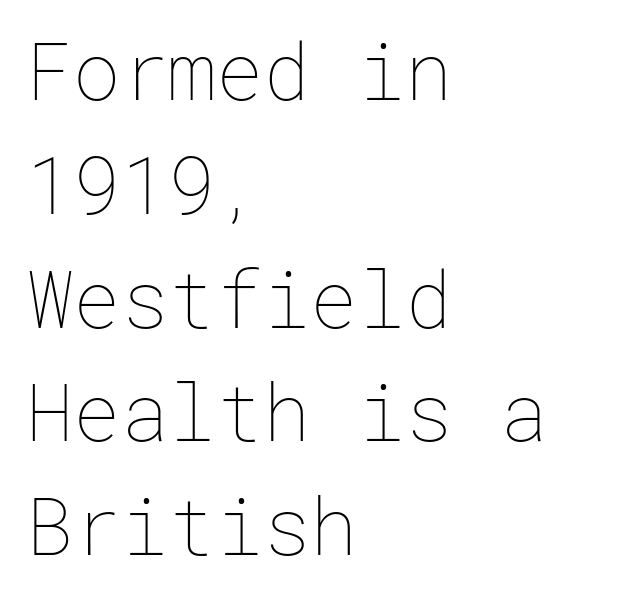
{"italic": "no", "bold": "no", "weight": "thin", "width": "normal", "stroke_contrast": "low", "x_height": "medium", "underline": "no", "align": "left", "line_spacing": "normal", "line_spacing_ratio": 1.44, "letter_spacing": "normal", "letter_spacing_em": 0.0, "glyph_px": 79}
